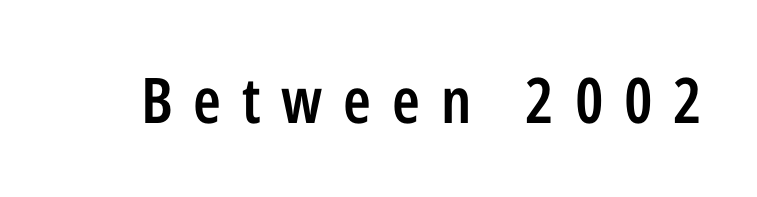
Only glyphs here, with clear space below each row. Upright lettering throughout. Slightly chunky letters — semibold, I'd say, not full bold. Does the type have serifs? No, each stem ends abruptly.
